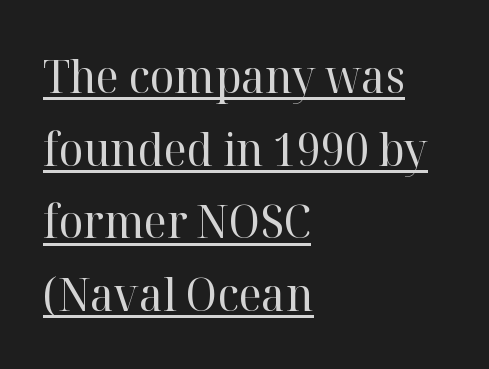
The image shows 46 px regular-weight serif type, upright; set left-aligned, normal line spacing (1.58x), normal letter spacing, underlined; high stroke contrast and a medium x-height.
